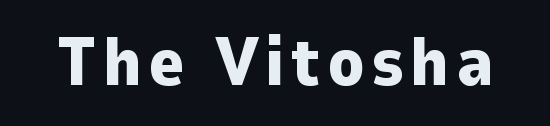
{"serif": "no", "italic": "no", "bold": "yes", "weight": "heavy", "width": "normal", "stroke_contrast": "low", "x_height": "medium", "monospaced": "no", "underline": "no", "glyph_px": 67}
